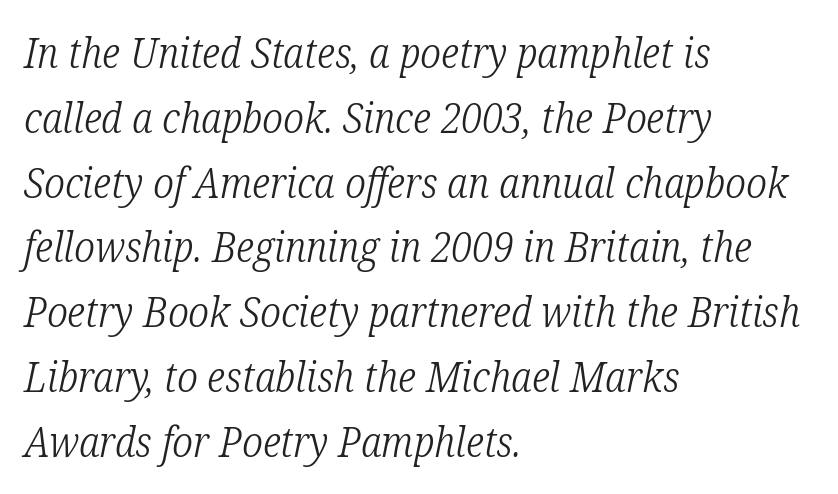
{"serif": "yes", "italic": "yes", "lean": "right", "slant_degrees": 12, "bold": "no", "weight": "light", "width": "condensed", "stroke_contrast": "low", "x_height": "medium", "monospaced": "no", "underline": "no", "align": "left", "line_spacing": "normal", "line_spacing_ratio": 1.58, "letter_spacing": "normal", "letter_spacing_em": 0.0, "glyph_px": 41}
